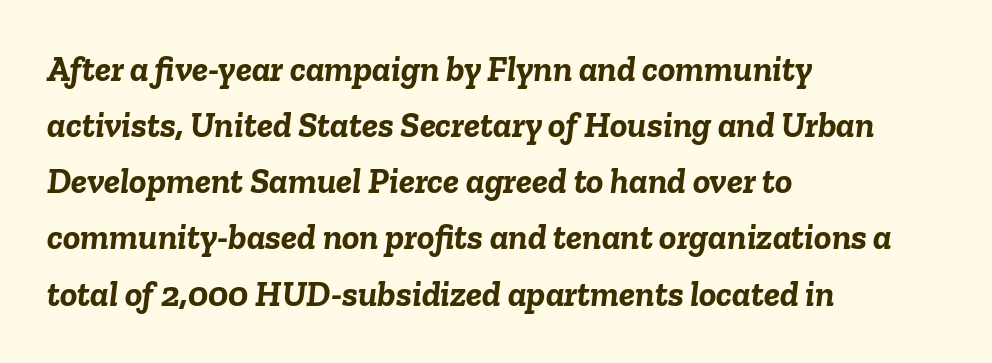
{"italic": "yes", "lean": "right", "slant_degrees": 6, "bold": "yes", "weight": "semibold", "width": "normal", "stroke_contrast": "low", "x_height": "medium", "monospaced": "no", "underline": "no", "align": "left", "line_spacing": "normal", "line_spacing_ratio": 1.56, "letter_spacing": "normal", "letter_spacing_em": 0.0, "glyph_px": 36}
